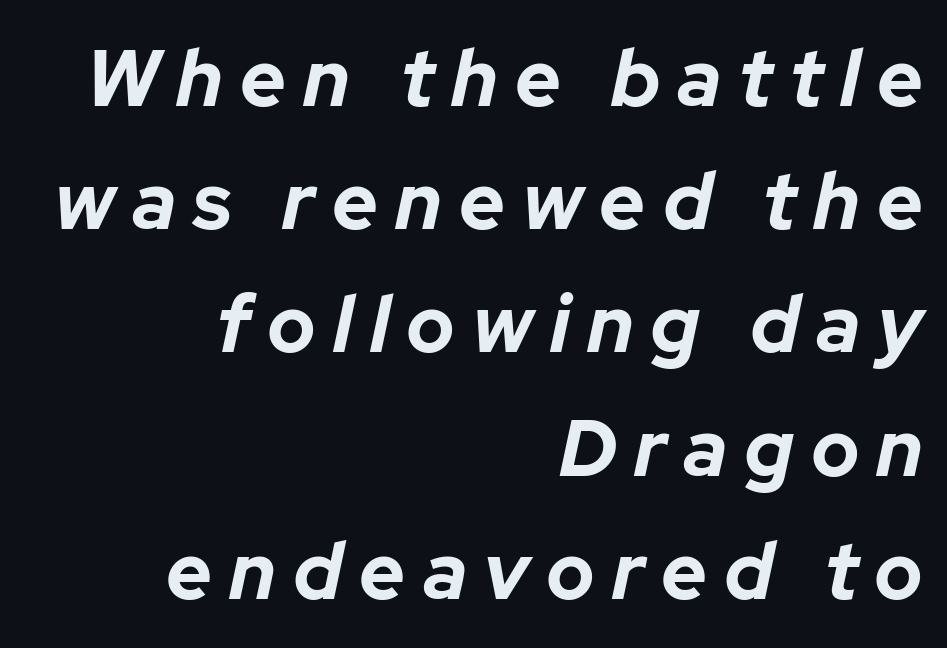
Q: Is the text bold? A: Yes.
Q: Is the text italic (slanted)? A: Yes, it leans right by about 12 degrees.
Q: Is the text underlined? A: No.
Q: How is the paragraph aligned? A: Right-aligned.
Q: Is the spacing between letters normal or unusually wide? A: Unusually wide.
Q: Is the spacing between lines tight, normal or loose? A: Normal.
Q: Width (condensed, normal, or wide)? A: Normal.
Q: Stroke contrast? A: Low.
Q: x-height? A: Medium.
Q: Monospaced? A: No.
